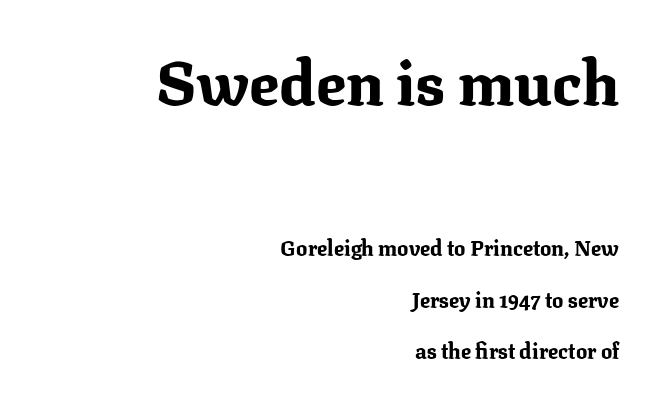
{"serif": "yes", "italic": "no", "bold": "yes", "weight": "bold", "width": "normal", "stroke_contrast": "medium", "x_height": "medium", "monospaced": "no", "underline": "no", "align": "right", "line_spacing": "loose", "line_spacing_ratio": 2.46, "letter_spacing": "normal", "letter_spacing_em": 0.0, "larger_block": "first", "size_ratio": 2.95, "glyph_px": 62}
